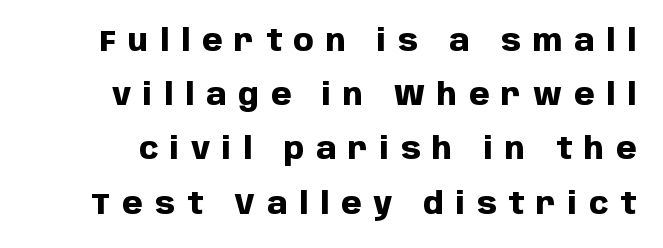
Spacing verdict: proportional, widths tailored to each character. Quick note: underline off. The horizontal fit of the characters is loose and conspicuously gappy. The glyphs have the mass of a bold cut. Serifs: no, the terminals of the letterforms are clean.
